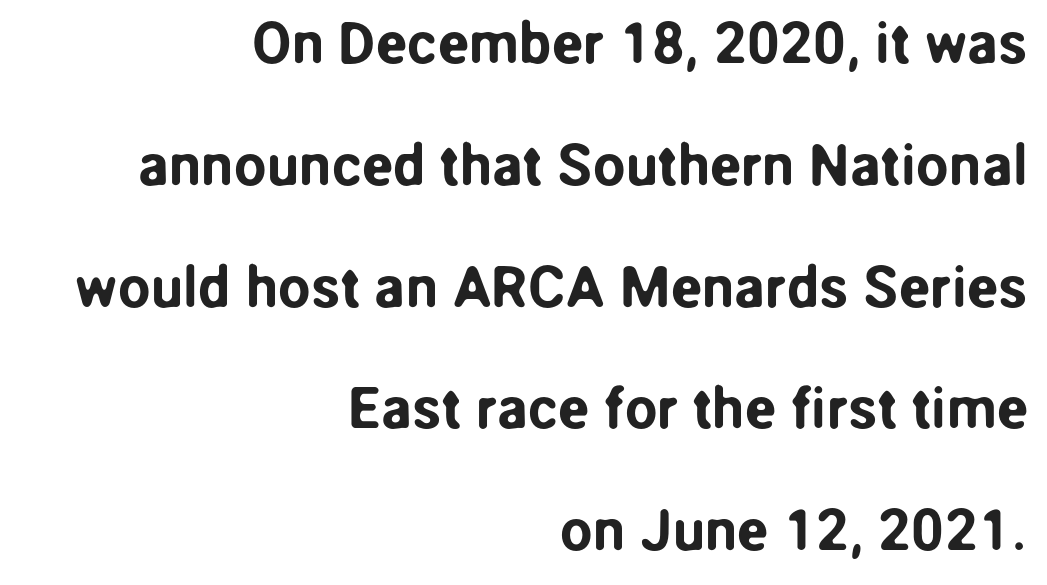
{"serif": "no", "italic": "no", "width": "normal", "stroke_contrast": "low", "x_height": "medium", "monospaced": "no", "underline": "no", "align": "right", "line_spacing": "loose", "line_spacing_ratio": 2.1, "letter_spacing": "normal", "letter_spacing_em": 0.0, "glyph_px": 58}
